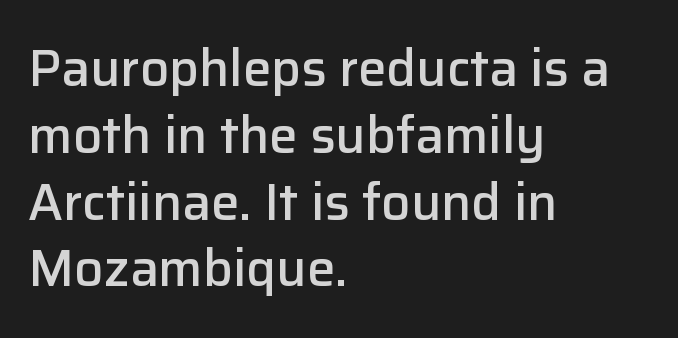
The compositor pushed each line to the left boundary. Think of a printed novel: that variable character pitch is what you see here. This sample uses an upright cut, with every glyph sitting square on the baseline. A typesetter would call this leading conventional body-copy spacing.
